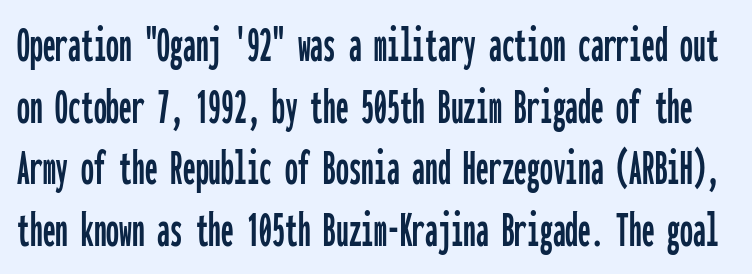
Note: no serifs on the glyphs. A typesetter would mark this as roman, not italic. This rendering leaves character spacing at its baseline value. Think of a typewriter: that constant character pitch is what you see here. Check the space under the baseline: it is left empty.
